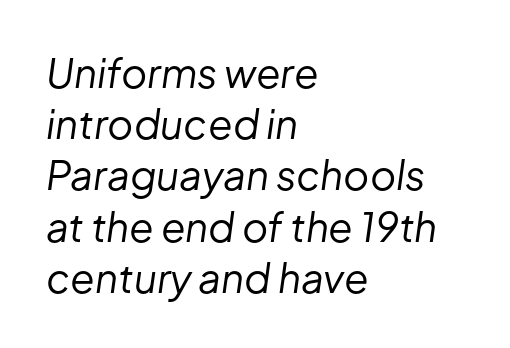
{"italic": "yes", "lean": "right", "slant_degrees": 8, "bold": "no", "weight": "regular", "width": "normal", "stroke_contrast": "low", "x_height": "medium", "monospaced": "no", "underline": "no", "align": "left", "line_spacing": "normal", "line_spacing_ratio": 1.28, "letter_spacing": "normal", "letter_spacing_em": 0.0, "glyph_px": 40}
